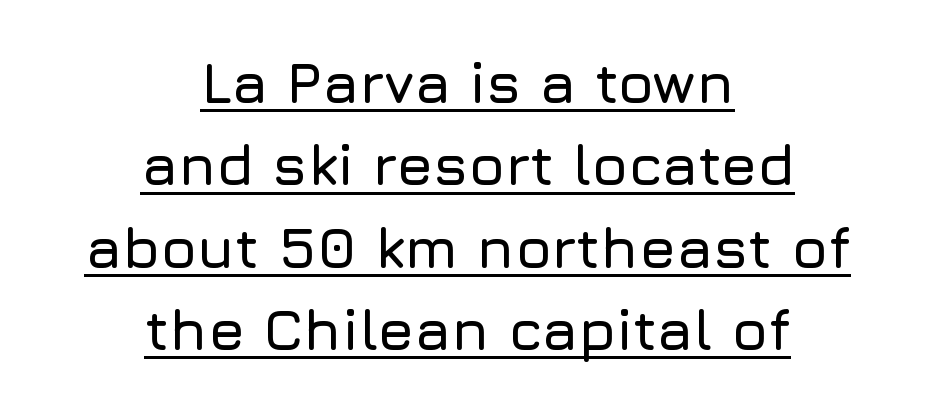
The image shows 58 px sans-serif type, upright; set centered, normal line spacing (1.42x), normal letter spacing, underlined; low stroke contrast and a medium x-height.
